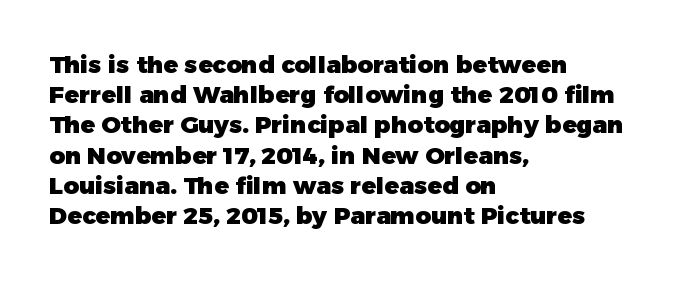
{"italic": "no", "bold": "yes", "underline": "no", "align": "left", "line_spacing": "normal", "line_spacing_ratio": 1.26, "letter_spacing": "normal", "letter_spacing_em": 0.0, "glyph_px": 24}
